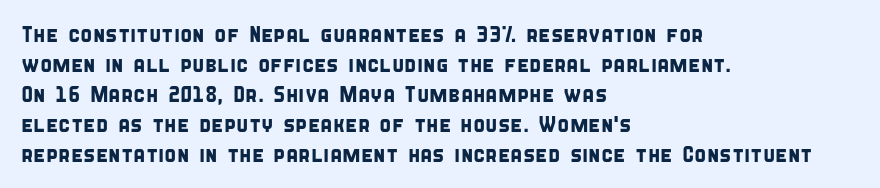
{"underline": "no", "align": "left", "line_spacing": "normal", "line_spacing_ratio": 1.36, "letter_spacing": "normal", "letter_spacing_em": 0.0, "glyph_px": 22}
